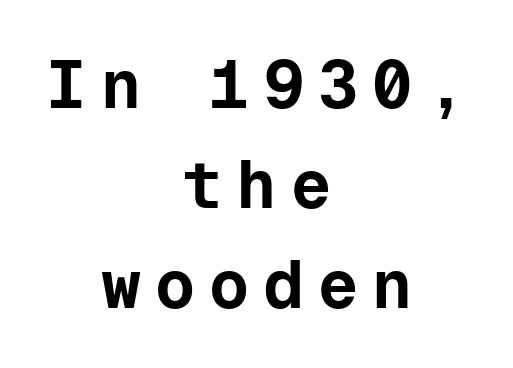
Q: Is the text bold? A: Yes.
Q: Is the text italic (slanted)? A: No, it is upright.
Q: Is the typeface a serif or a sans-serif typeface? A: Sans-serif.
Q: Is the text underlined? A: No.
Q: How is the paragraph aligned? A: Centered.
Q: Is the spacing between letters normal or unusually wide? A: Unusually wide.
Q: Is the spacing between lines tight, normal or loose? A: Normal.
Q: Width (condensed, normal, or wide)? A: Normal.
Q: Stroke contrast? A: Low.
Q: x-height? A: Medium.
Q: Monospaced? A: Yes.
